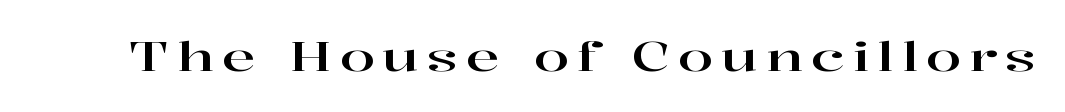
These lines are rendered in a variable-pitch font. Only glyphs here, with clear space below each row. Unlike italic type, these characters show no tilt at all. The gaps between neighbouring characters are conspicuously large.
